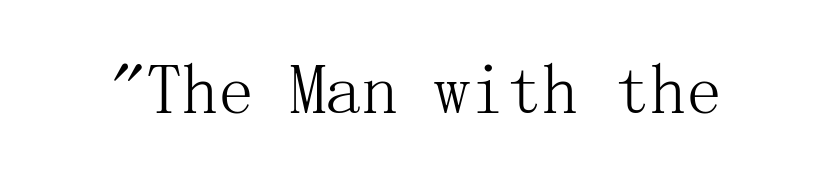
Q: Is the text bold? A: No.
Q: Is the text italic (slanted)? A: No, it is upright.
Q: Is the typeface a serif or a sans-serif typeface? A: Serif.
Q: Is the text underlined? A: No.
Q: Is the spacing between letters normal or unusually wide? A: Normal.
Q: Width (condensed, normal, or wide)? A: Normal.
Q: Stroke contrast? A: Medium.
Q: x-height? A: Medium.
